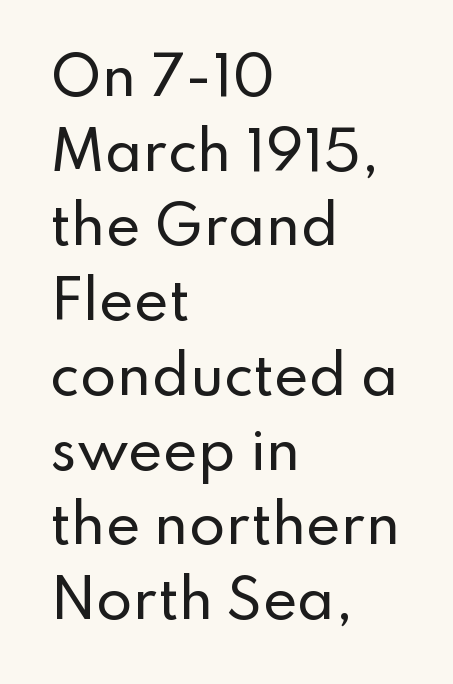
The designer left line spacing at the default. The letters advance in unequal steps, a hallmark of proportional type. The specimen reads as upright at a glance. A typesetter would label this face a sans. Plain, unruled lines of type. This sample uses plain, unmodified letter spacing.
